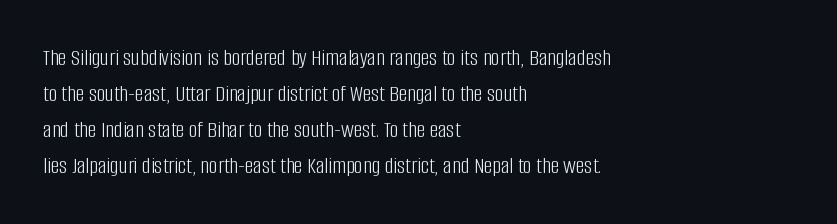
{"italic": "no", "bold": "no", "underline": "no", "align": "left", "line_spacing": "normal", "line_spacing_ratio": 1.5, "letter_spacing": "normal", "letter_spacing_em": 0.0, "glyph_px": 24}
